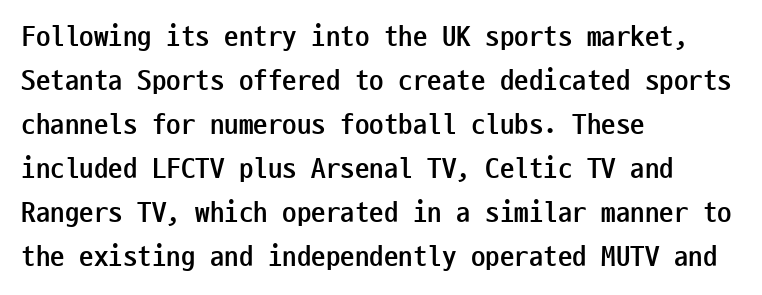
One-word summary of the alignment: left. What stands out about the letter spacing? Nothing — it is the standard amount. Underline: absent. The rendering uses a bold face; every stroke is thick and dark. Posture: vertical.
